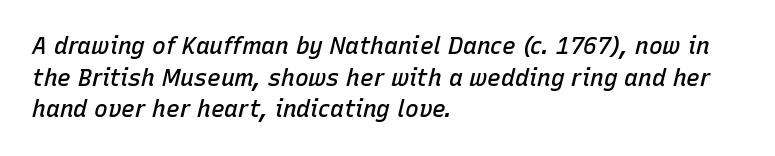
The image shows 23 px text type, italic (leaning right); set left-aligned, normal line spacing (1.38x), normal letter spacing, not underlined.
